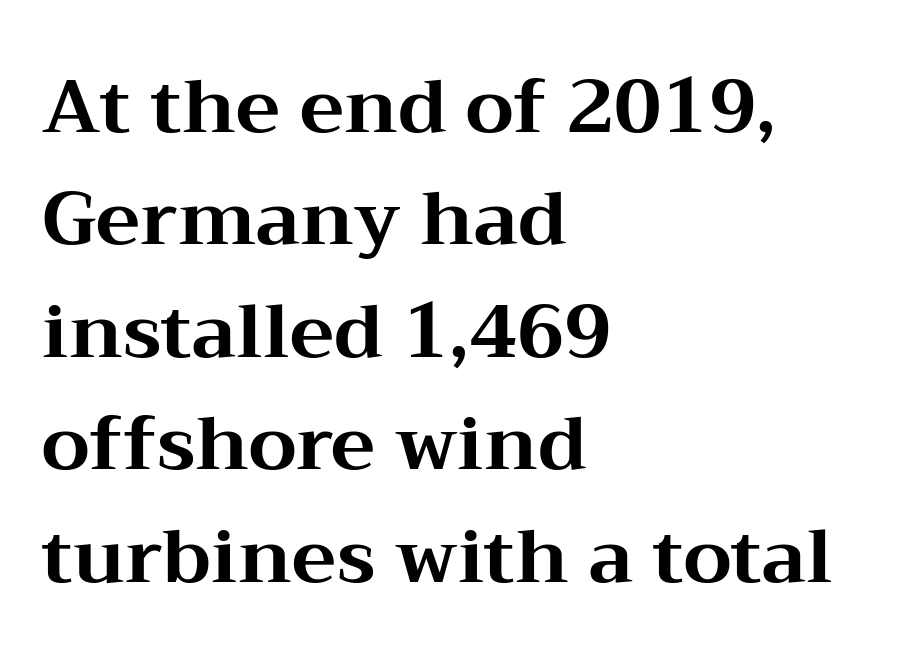
Q: Is the text bold? A: Yes.
Q: Is the text italic (slanted)? A: No, it is upright.
Q: Is the typeface a serif or a sans-serif typeface? A: Serif.
Q: Is the text underlined? A: No.
Q: How is the paragraph aligned? A: Left-aligned.
Q: Is the spacing between letters normal or unusually wide? A: Normal.
Q: Is the spacing between lines tight, normal or loose? A: Normal.
Q: Width (condensed, normal, or wide)? A: Wide.
Q: Stroke contrast? A: Medium.
Q: x-height? A: Medium.
Q: Monospaced? A: No.
